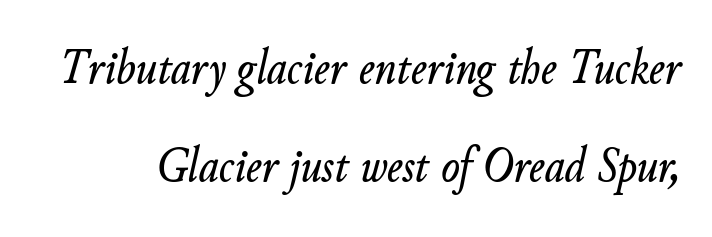
Q: Is the text italic (slanted)? A: Yes, it leans right by about 11 degrees.
Q: Is the text underlined? A: No.
Q: Is the spacing between letters normal or unusually wide? A: Normal.
Q: Is the spacing between lines tight, normal or loose? A: Loose.
Q: Width (condensed, normal, or wide)? A: Normal.
Q: Stroke contrast? A: Low.
Q: x-height? A: Small.
Q: Monospaced? A: No.
